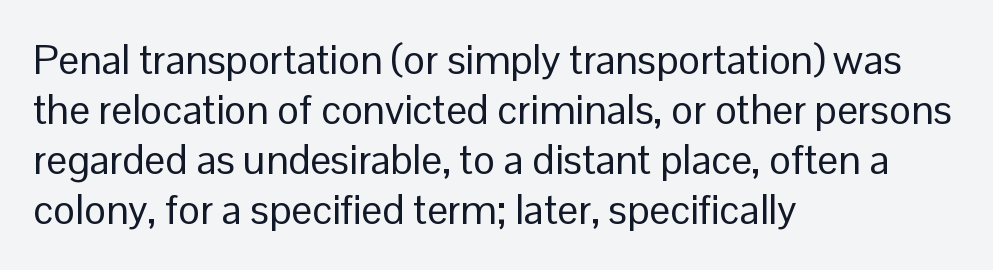
The image shows 41 px regular-weight sans-serif type, upright; set left-aligned, line spacing 1.22x, normal letter spacing, not underlined; low stroke contrast and a medium x-height.
